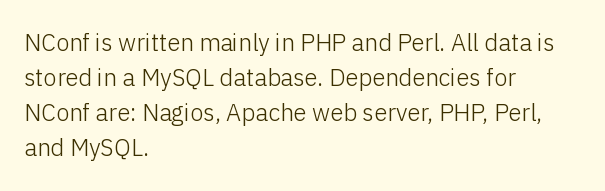
No word sits above an underline. This is the regular roman posture of the typeface. The lines in this sample share a left origin and differ only in where they stop. Successive baselines arrive at the customary interval.
